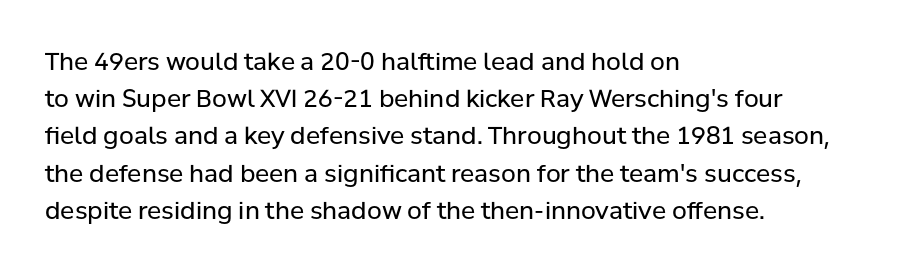
The image shows 24 px text type, upright; set left-aligned, normal line spacing (1.55x), normal letter spacing, not underlined.
